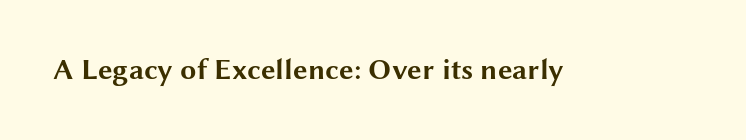
{"serif": "no", "italic": "no", "bold": "yes", "weight": "bold", "width": "wide", "stroke_contrast": "medium", "x_height": "medium", "monospaced": "no", "underline": "no", "letter_spacing": "normal", "letter_spacing_em": 0.0, "glyph_px": 29}
